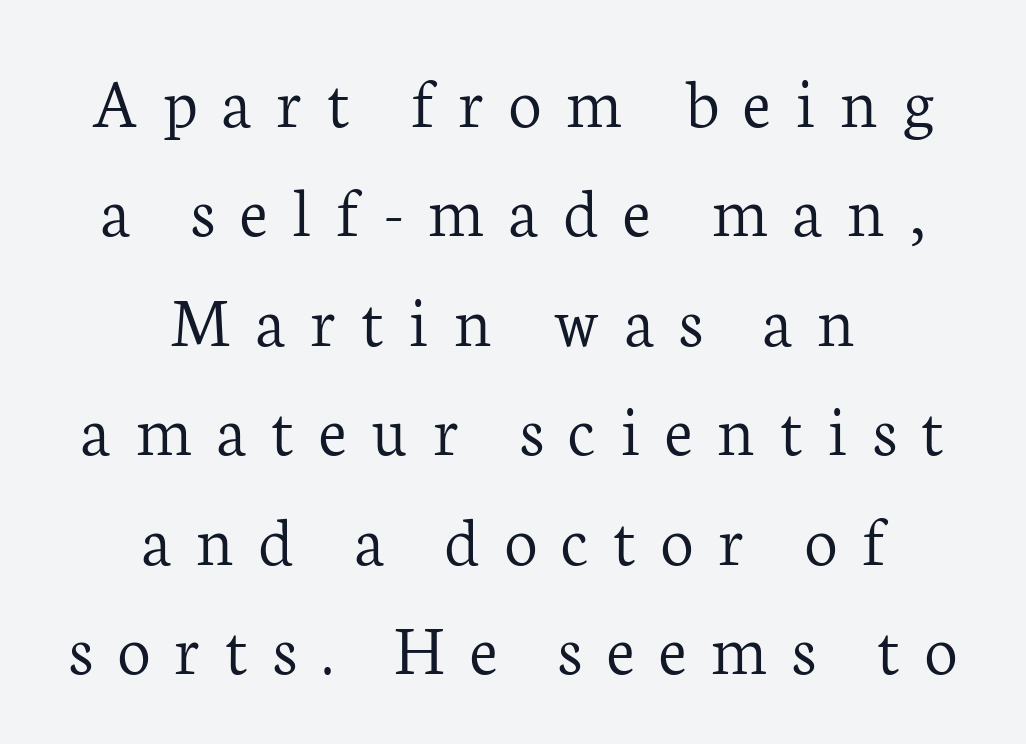
{"serif": "yes", "italic": "no", "bold": "no", "weight": "light", "width": "normal", "stroke_contrast": "low", "x_height": "medium", "monospaced": "no", "underline": "no", "align": "center", "line_spacing": "normal", "line_spacing_ratio": 1.5, "letter_spacing": "wide", "letter_spacing_em": 0.34, "glyph_px": 73}
